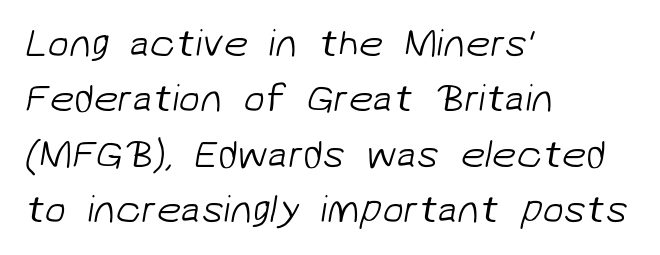
Looks like regular typesetting: each glyph gets only the width it needs. The typesetter chose a ragged-right arrangement here. Between one letter and the next there's only the usual sliver of space. The gap between lines stays unmarked.
